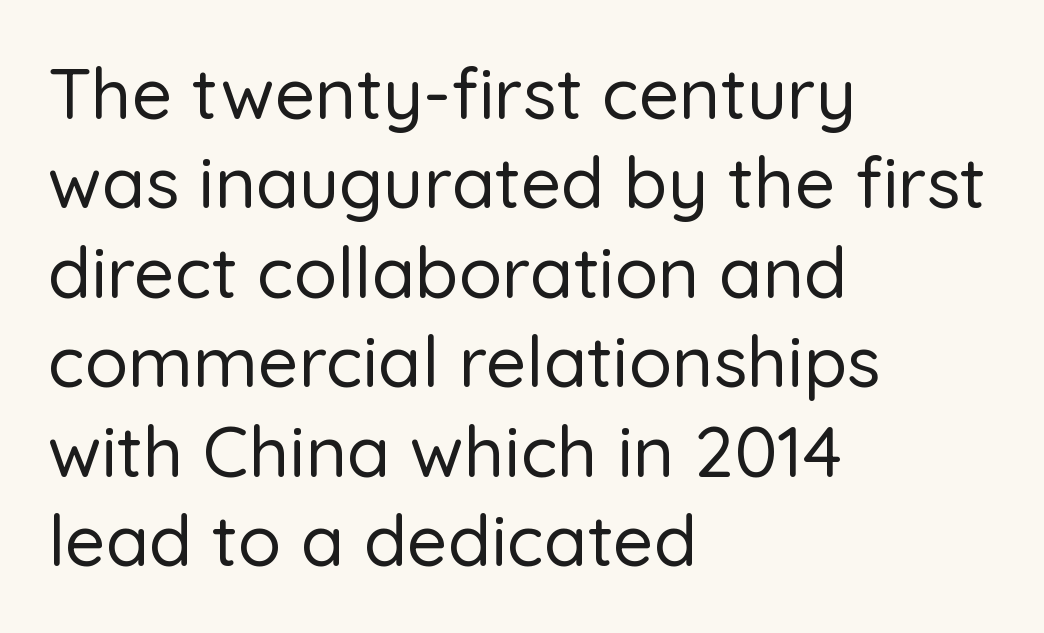
Italic? Not at all — the glyphs are vertical. The lines are quadded left. Spacing verdict: proportional, widths tailored to each character. The passage shown is not underscored anywhere.
